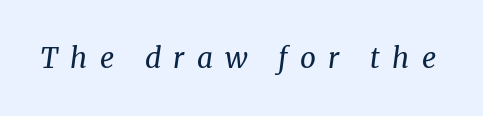
{"serif": "yes", "italic": "yes", "lean": "right", "slant_degrees": 8, "bold": "no", "weight": "regular", "width": "normal", "stroke_contrast": "medium", "x_height": "medium", "monospaced": "no", "underline": "no", "letter_spacing": "wide", "letter_spacing_em": 0.44, "glyph_px": 28}
